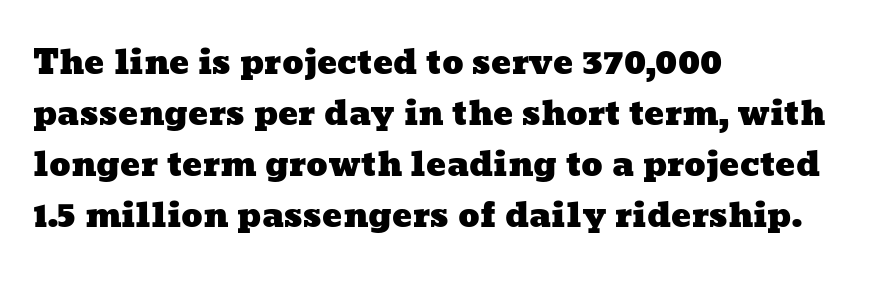
{"width": "wide", "stroke_contrast": "low", "x_height": "medium", "monospaced": "no", "underline": "no", "align": "left", "line_spacing": "normal", "line_spacing_ratio": 1.55, "letter_spacing": "normal", "letter_spacing_em": 0.0, "glyph_px": 33}
